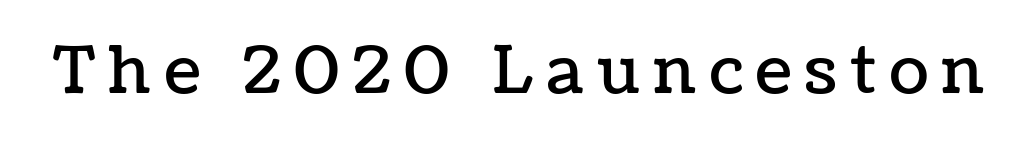
Words float on clear page, feet unadorned. Words appear elongated and porous because spacing is wide. Tall strokes in this sample are plumb rather than angled. Think of a printed novel: that variable character pitch is what you see here.
